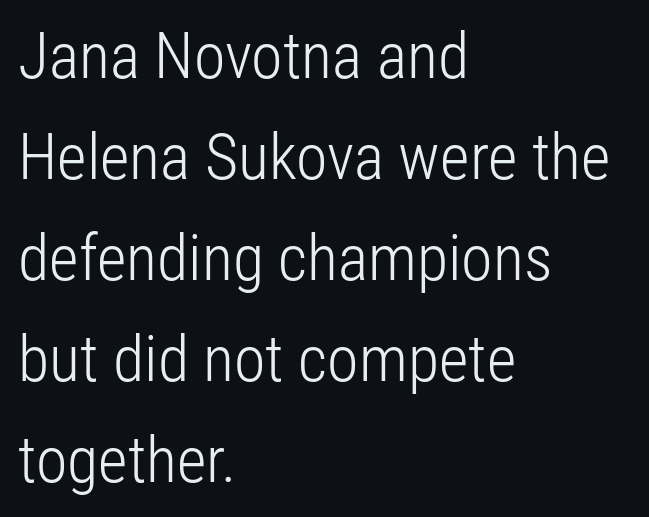
Clear beneath every line of the passage. Spacing verdict: proportional, widths tailored to each character. No chunkiness to these letters — they're not bold. Is this a sans? Yes — the strokes have no serifs.
